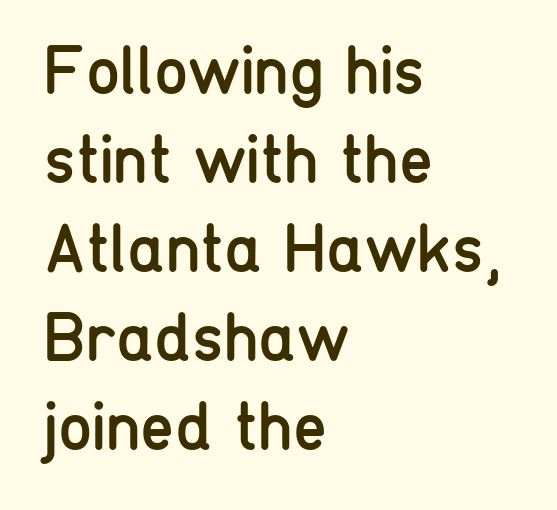
Q: Is the text bold? A: No.
Q: Is the text italic (slanted)? A: No, it is upright.
Q: Is the typeface a serif or a sans-serif typeface? A: Sans-serif.
Q: Is the text underlined? A: No.
Q: How is the paragraph aligned? A: Left-aligned.
Q: Is the spacing between letters normal or unusually wide? A: Normal.
Q: Is the spacing between lines tight, normal or loose? A: Normal.
Q: Width (condensed, normal, or wide)? A: Condensed.
Q: Stroke contrast? A: Low.
Q: x-height? A: Medium.
Q: Monospaced? A: No.
